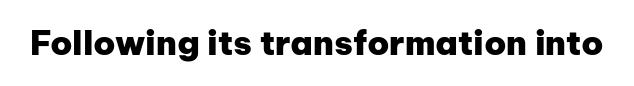
{"serif": "no", "italic": "no", "bold": "yes", "weight": "heavy", "width": "normal", "stroke_contrast": "low", "x_height": "medium", "monospaced": "no", "underline": "no", "letter_spacing": "normal", "letter_spacing_em": 0.0, "glyph_px": 34}
